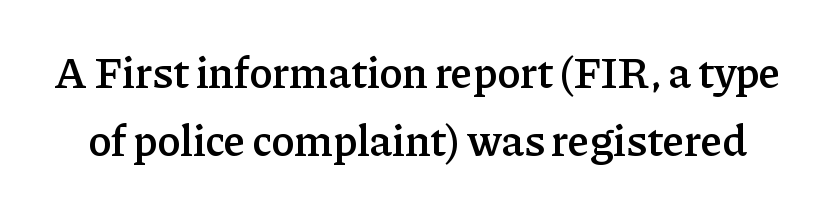
{"serif": "yes", "italic": "no", "bold": "semi", "weight": "semibold", "width": "normal", "stroke_contrast": "low", "x_height": "medium", "monospaced": "no", "underline": "no", "line_spacing": "normal", "line_spacing_ratio": 1.54, "letter_spacing": "normal", "letter_spacing_em": 0.0, "glyph_px": 44}
